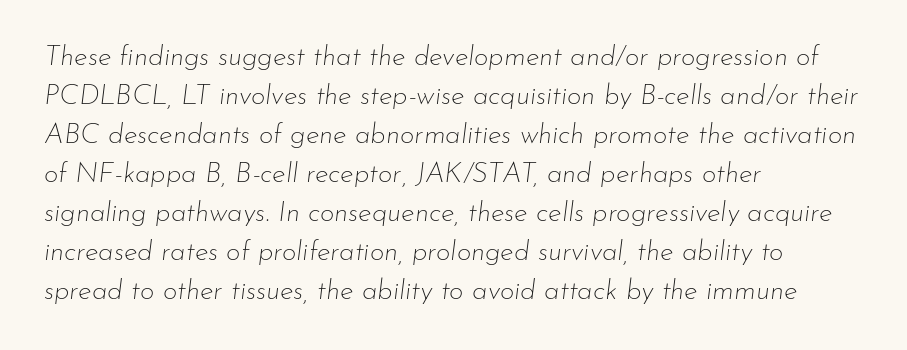
The rendering anchors every line to the left-hand side. Each stroke keeps to a modest, everyday thickness or less. The string is rendered with underlining switched off. You could call the tracking neutral — neither tight nor loose. The typography opts for an oblique posture over an upright one.
